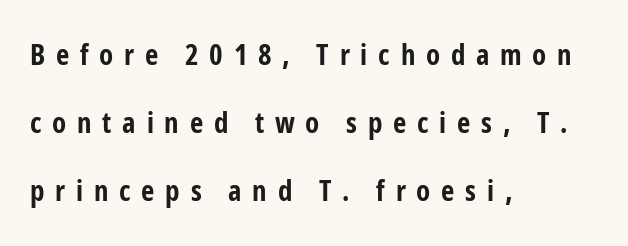
Q: Is the text bold? A: Yes.
Q: Is the text italic (slanted)? A: No, it is upright.
Q: Is the typeface a serif or a sans-serif typeface? A: Sans-serif.
Q: Is the text underlined? A: No.
Q: How is the paragraph aligned? A: Left-aligned.
Q: Is the spacing between letters normal or unusually wide? A: Unusually wide.
Q: Is the spacing between lines tight, normal or loose? A: Loose.
Q: Width (condensed, normal, or wide)? A: Condensed.
Q: Stroke contrast? A: Low.
Q: x-height? A: Medium.
Q: Monospaced? A: No.
